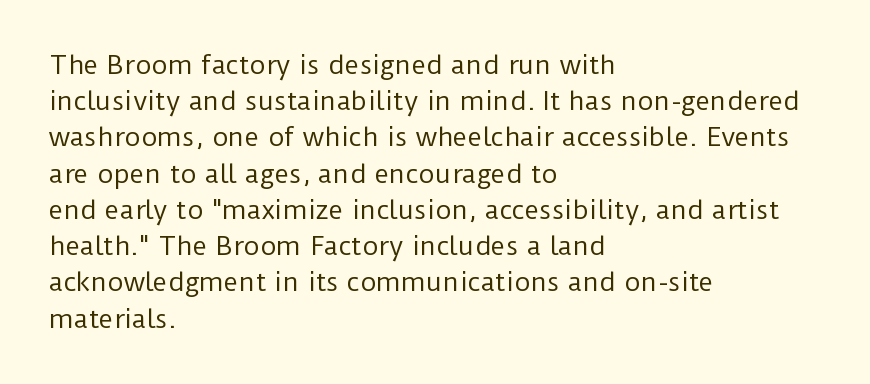
The image shows 25 px text type, upright; set left-aligned, normal line spacing (1.45x), normal letter spacing, not underlined.
